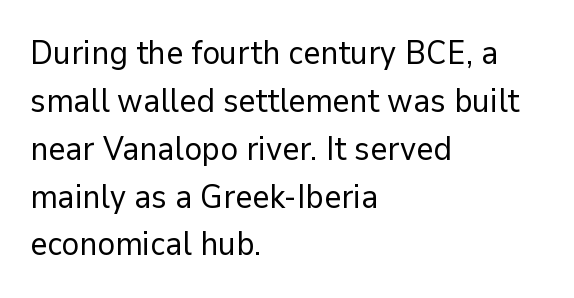
Q: Is the text bold? A: No.
Q: Is the text italic (slanted)? A: No, it is upright.
Q: Is the typeface a serif or a sans-serif typeface? A: Sans-serif.
Q: Is the text underlined? A: No.
Q: How is the paragraph aligned? A: Left-aligned.
Q: Is the spacing between letters normal or unusually wide? A: Normal.
Q: Is the spacing between lines tight, normal or loose? A: Normal.
Q: Width (condensed, normal, or wide)? A: Normal.
Q: Stroke contrast? A: Low.
Q: x-height? A: Medium.
Q: Monospaced? A: No.
